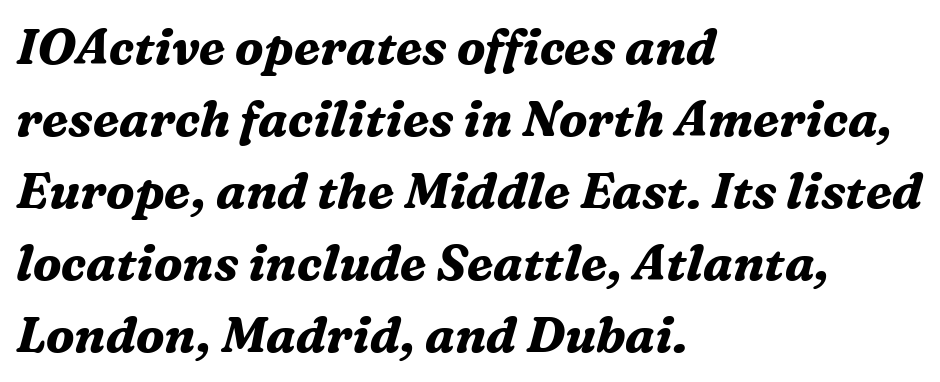
The image shows 49 px bold serif type, italic (leaning right); set left-aligned, normal line spacing (1.47x), normal letter spacing, not underlined; medium stroke contrast and a medium x-height.
